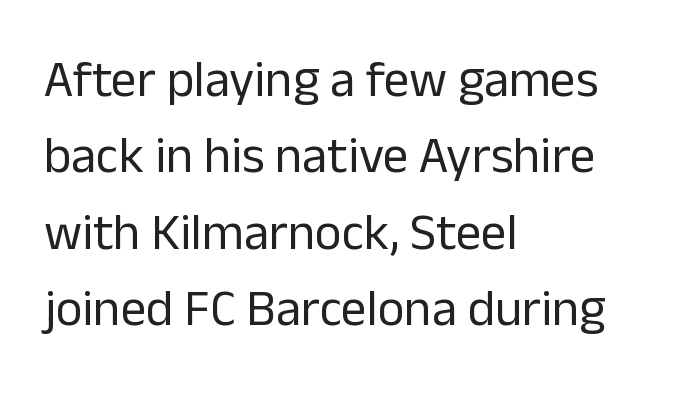
The image shows 51 px regular-weight sans-serif type, upright; set left-aligned, normal line spacing (1.5x), normal letter spacing, not underlined; low stroke contrast and a medium x-height.
